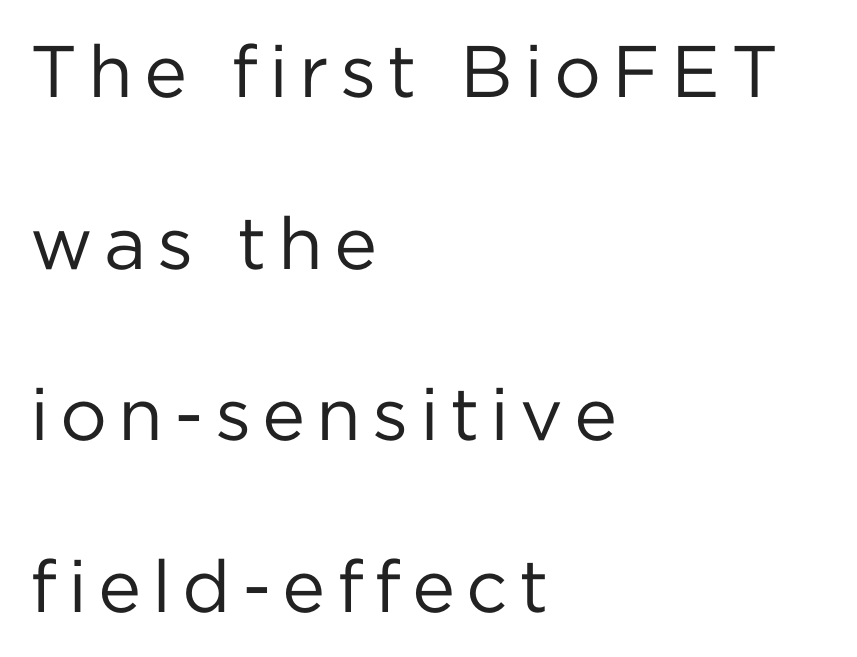
Q: Is the text bold? A: No.
Q: Is the text italic (slanted)? A: No, it is upright.
Q: Is the typeface a serif or a sans-serif typeface? A: Sans-serif.
Q: Is the text underlined? A: No.
Q: How is the paragraph aligned? A: Left-aligned.
Q: Is the spacing between lines tight, normal or loose? A: Loose.
Q: Width (condensed, normal, or wide)? A: Normal.
Q: Stroke contrast? A: Low.
Q: x-height? A: Medium.
Q: Monospaced? A: No.
